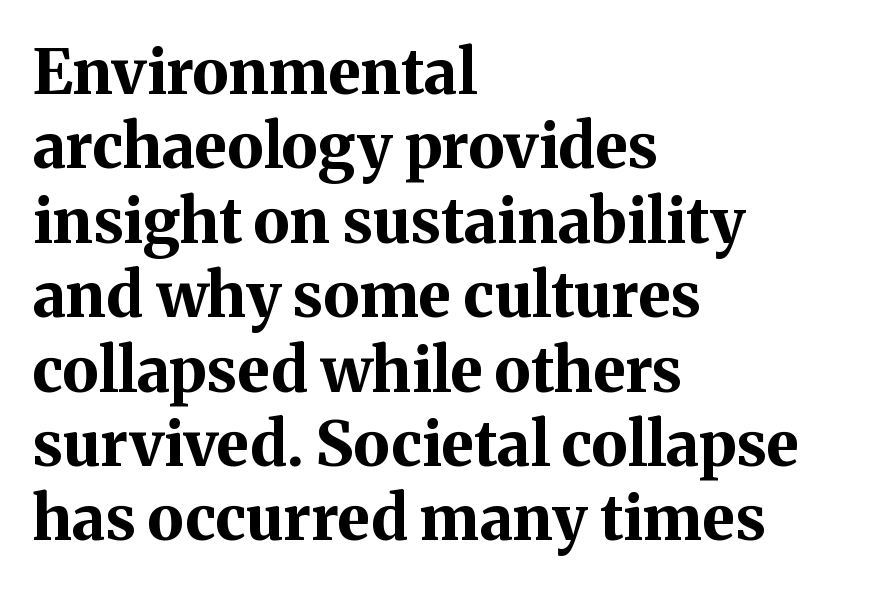
Q: Is the text bold? A: Yes.
Q: Is the text italic (slanted)? A: No, it is upright.
Q: Is the typeface a serif or a sans-serif typeface? A: Serif.
Q: Is the text underlined? A: No.
Q: How is the paragraph aligned? A: Left-aligned.
Q: Is the spacing between letters normal or unusually wide? A: Normal.
Q: Width (condensed, normal, or wide)? A: Normal.
Q: Stroke contrast? A: Medium.
Q: x-height? A: Medium.
Q: Monospaced? A: No.
